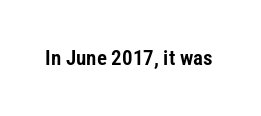
{"italic": "no", "underline": "no", "letter_spacing": "normal", "letter_spacing_em": 0.0, "glyph_px": 21}
